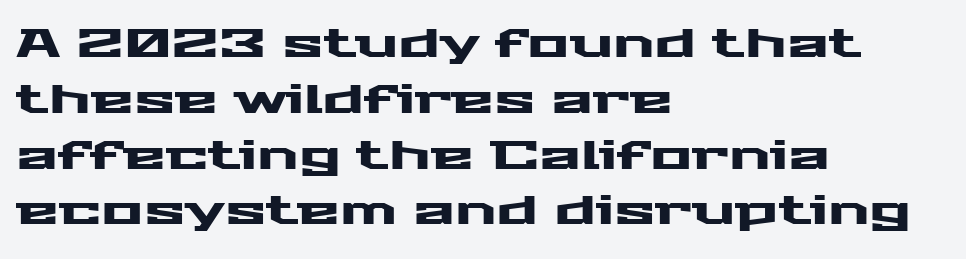
The passage shown is typed in a proportional face where columns would drift. Beneath every word, the page is bare. Glyph-to-glyph distance matches everyday printed text. These lines are composed in type without serifs. Typeset ragged right — the left edge is the straight one.
